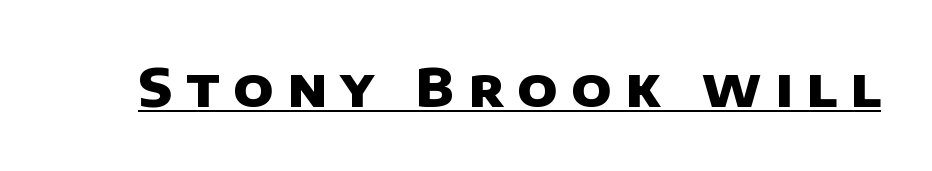
The image shows 53 px heavy sans-serif type; set unusually wide letter spacing (+0.26 em), underlined; low stroke contrast and a large x-height.
